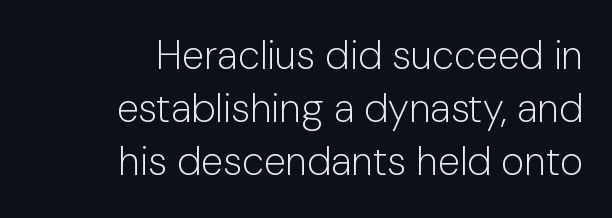
The image shows 40 px light sans-serif type, upright; set right-aligned, normal line spacing (1.33x), normal letter spacing, not underlined; low stroke contrast and a medium x-height.
